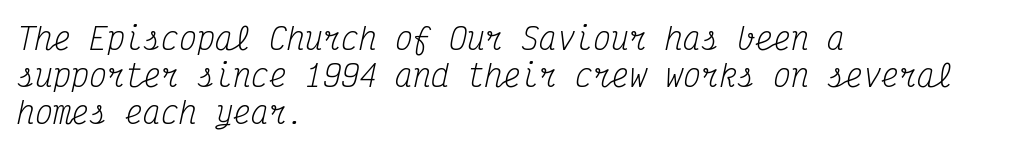
Q: Is the text bold? A: No.
Q: Is the text italic (slanted)? A: Yes, it leans right by about 12 degrees.
Q: Is the typeface a serif or a sans-serif typeface? A: Serif.
Q: Is the text underlined? A: No.
Q: How is the paragraph aligned? A: Left-aligned.
Q: Is the spacing between letters normal or unusually wide? A: Normal.
Q: Width (condensed, normal, or wide)? A: Condensed.
Q: Stroke contrast? A: Medium.
Q: x-height? A: Medium.
Q: Monospaced? A: Yes.
